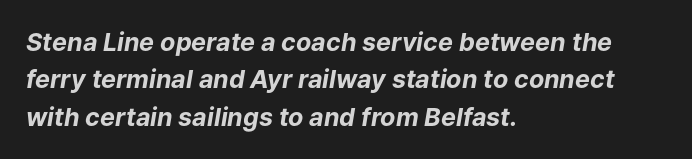
{"italic": "yes", "lean": "right", "slant_degrees": 9, "bold": "yes", "underline": "no", "align": "left", "line_spacing": "normal", "line_spacing_ratio": 1.5, "letter_spacing": "normal", "letter_spacing_em": 0.0, "glyph_px": 25}
